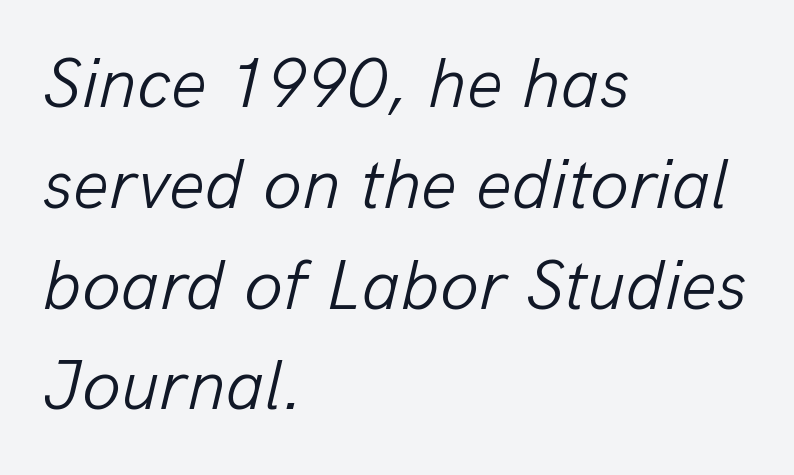
The horizontal fit of the characters is conventional and even. Line beginnings align vertically; line endings do not. A typesetter would call this leading conventional body-copy spacing. The foot of each line stays bare and open. The rendering uses natural spacing where letterforms have individual widths. The letterforms sit at book weight or below.
